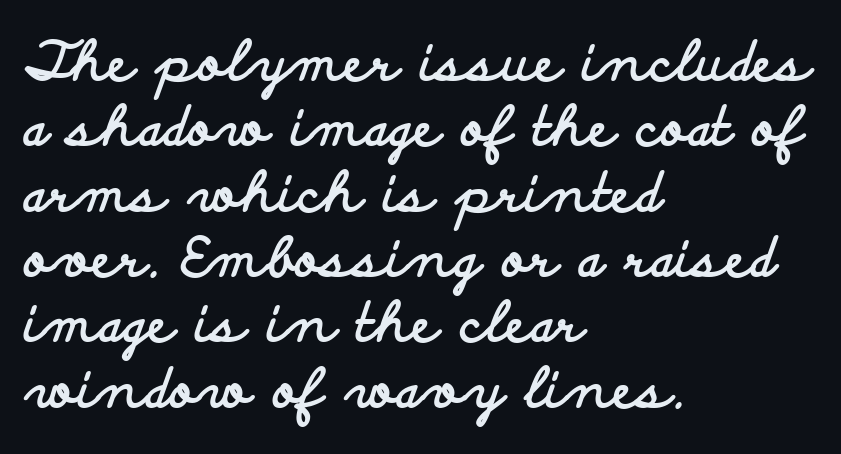
{"serif": "no", "bold": "yes", "weight": "bold", "width": "wide", "stroke_contrast": "low", "x_height": "small", "monospaced": "no", "underline": "no", "align": "left", "line_spacing_ratio": 1.21, "letter_spacing": "normal", "letter_spacing_em": 0.0, "glyph_px": 54}
